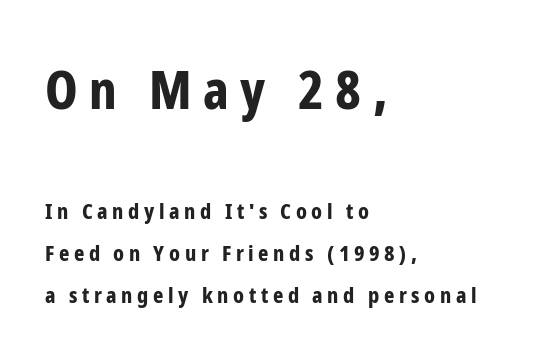
Notice how the passage keeps a crisp vertical edge on the left only. Leading is clearly above the norm, producing a sparse column. Pretty heavy lettering here — definitely bold. To sum up the face: it is a sans, with no serifs. A bare baseline throughout the passage. The letters advance in unequal steps, a hallmark of proportional type.
